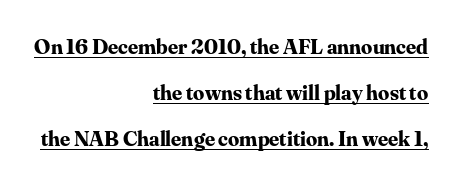
{"italic": "no", "bold": "yes", "underline": "yes", "align": "right", "line_spacing": "loose", "line_spacing_ratio": 2.09, "letter_spacing": "normal", "letter_spacing_em": 0.0, "glyph_px": 22}
